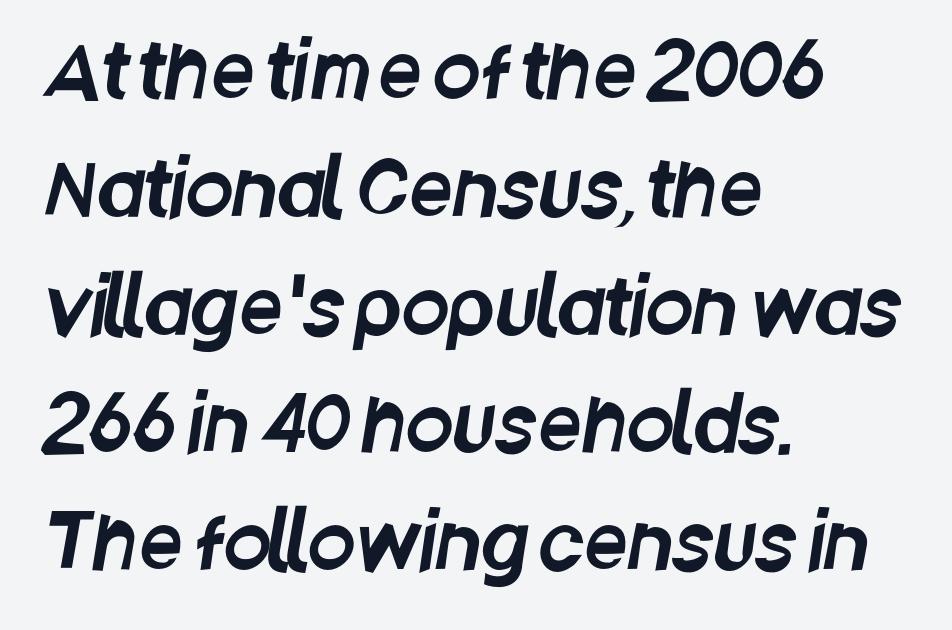
{"serif": "no", "width": "condensed", "stroke_contrast": "low", "x_height": "large", "monospaced": "no", "underline": "no", "align": "left", "line_spacing": "normal", "line_spacing_ratio": 1.53, "letter_spacing": "normal", "letter_spacing_em": 0.0, "glyph_px": 77}
